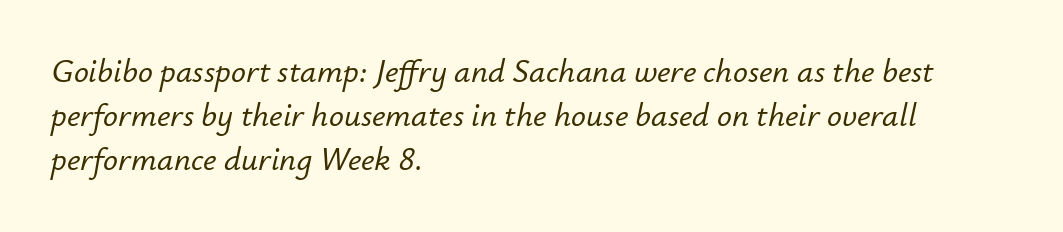
Q: Is the text italic (slanted)? A: Yes, it leans right by about 12 degrees.
Q: Is the text underlined? A: No.
Q: How is the paragraph aligned? A: Left-aligned.
Q: Is the spacing between letters normal or unusually wide? A: Normal.
Q: Is the spacing between lines tight, normal or loose? A: Normal.
Q: Width (condensed, normal, or wide)? A: Normal.
Q: Stroke contrast? A: Low.
Q: x-height? A: Small.
Q: Monospaced? A: No.
